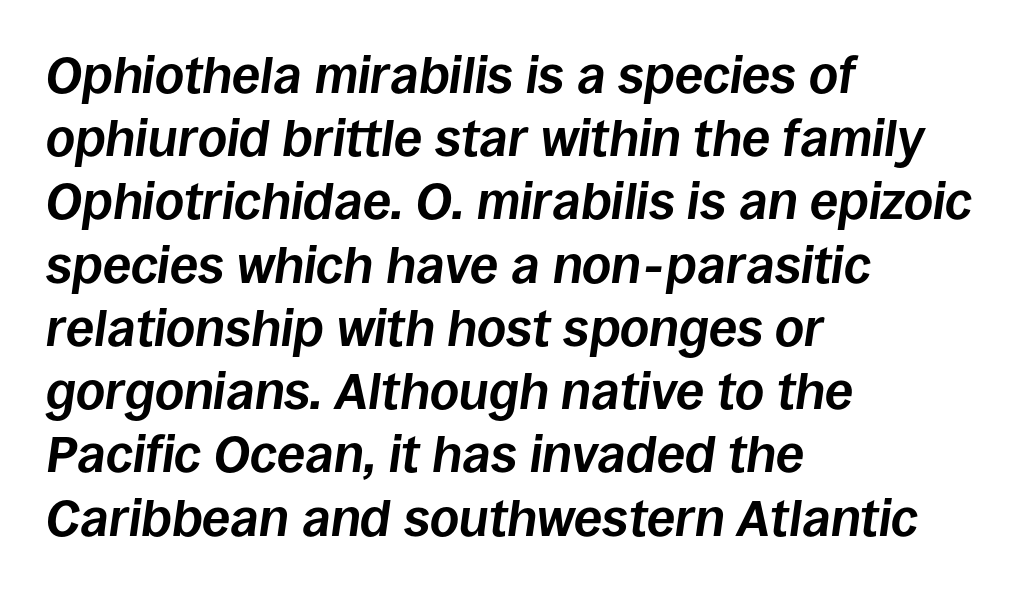
{"italic": "yes", "lean": "right", "slant_degrees": 8, "bold": "yes", "weight": "bold", "width": "normal", "stroke_contrast": "low", "x_height": "large", "monospaced": "no", "underline": "no", "align": "left", "line_spacing_ratio": 1.24, "letter_spacing": "normal", "letter_spacing_em": 0.0, "glyph_px": 51}
